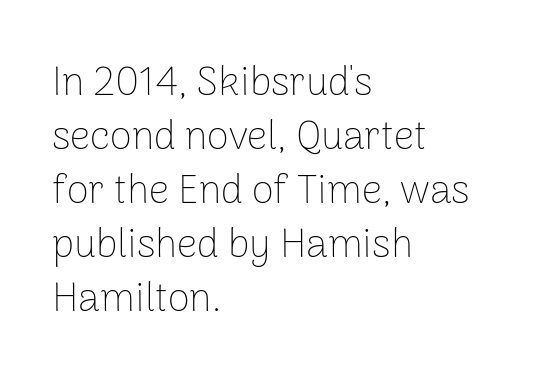
{"serif": "no", "italic": "no", "bold": "no", "weight": "thin", "width": "normal", "stroke_contrast": "low", "x_height": "medium", "monospaced": "no", "underline": "no", "align": "left", "line_spacing": "normal", "line_spacing_ratio": 1.35, "letter_spacing": "normal", "letter_spacing_em": 0.0, "glyph_px": 40}
